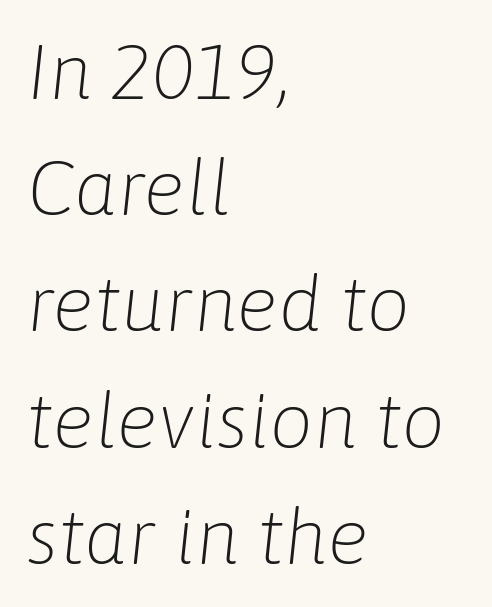
{"italic": "yes", "lean": "right", "slant_degrees": 6, "bold": "no", "weight": "light", "width": "normal", "stroke_contrast": "low", "x_height": "medium", "monospaced": "no", "underline": "no", "align": "left", "line_spacing": "normal", "line_spacing_ratio": 1.49, "letter_spacing": "normal", "letter_spacing_em": 0.0, "glyph_px": 78}
